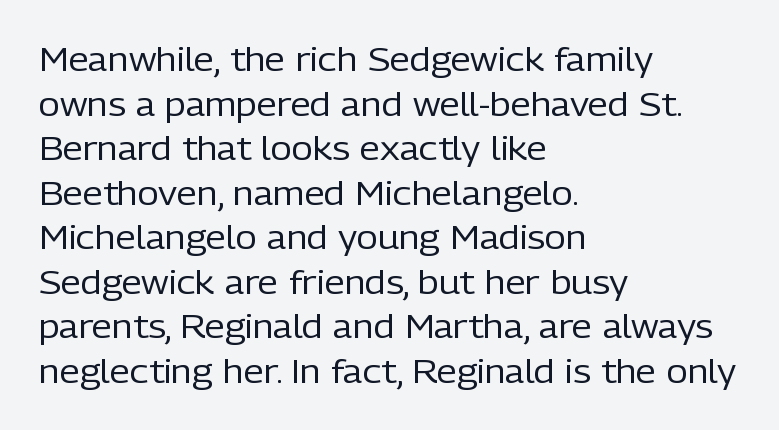
Vertically, the passage feels balanced, rows spaced as you'd expect. The strip under each line holds only bare page. Here the designer chose a conventional face with non-uniform glyph widths. Compared with typical body copy, the letter spacing here is the same. This sample uses a sans-serif face. A quiet, ordinary-to-light weight characterises the typeface.
